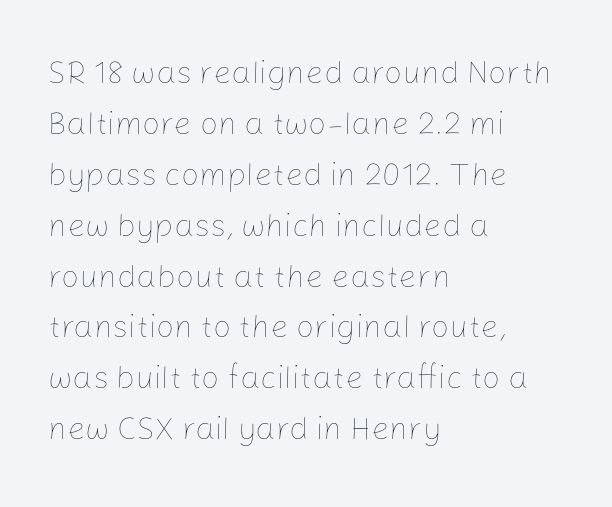
The image shows 32 px thin type, upright; set left-aligned, normal line spacing (1.59x), normal letter spacing, not underlined; low stroke contrast and a medium x-height.
